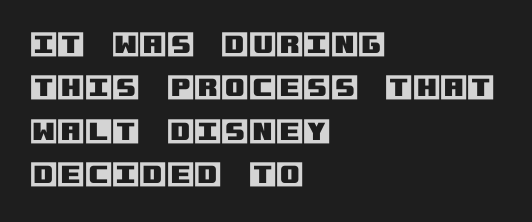
Q: Is the text italic (slanted)? A: No, it is upright.
Q: Is the text underlined? A: No.
Q: How is the paragraph aligned? A: Left-aligned.
Q: Is the spacing between letters normal or unusually wide? A: Normal.
Q: Is the spacing between lines tight, normal or loose? A: Normal.
Q: Width (condensed, normal, or wide)? A: Normal.
Q: x-height? A: Large.
